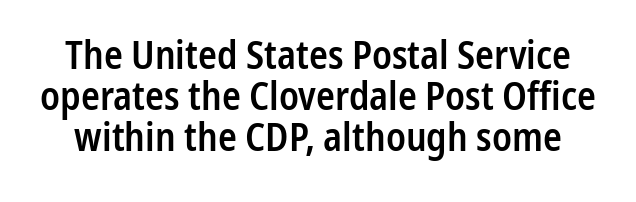
The image shows 39 px semibold, condensed sans-serif type, upright; set centered, tight line spacing (1.05x), normal letter spacing, not underlined; low stroke contrast and a medium x-height.
